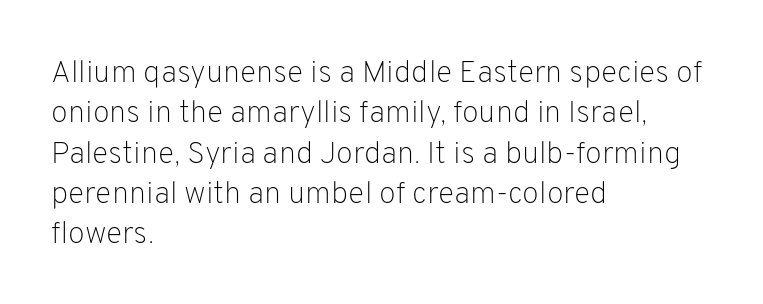
The image shows 31 px light sans-serif type, upright; set left-aligned, normal line spacing (1.3x), normal letter spacing, not underlined; low stroke contrast and a medium x-height.
